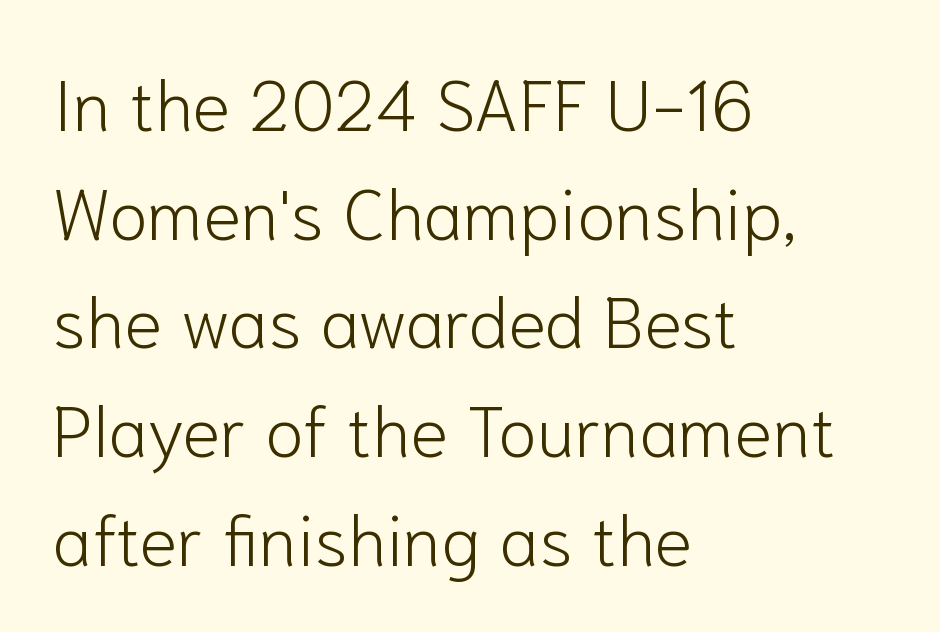
Vertical stems look standard width or narrower in stroke. The zone under the glyphs is completely vacant. Varying glyph widths throughout — classic text-font behaviour. Vertical strokes here are truly vertical.
